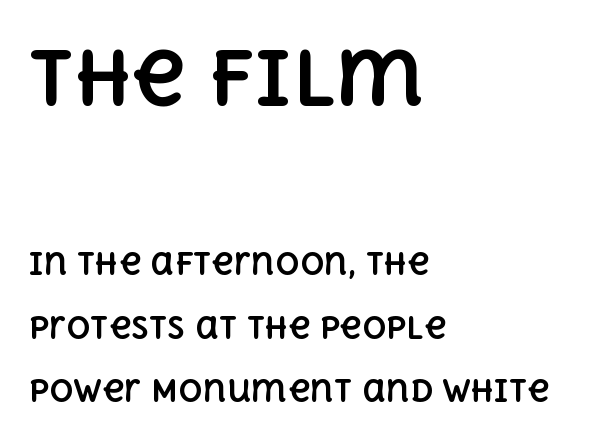
The image shows 74 px bold type, upright; set left-aligned, loose line spacing (2.11x), normal letter spacing, not underlined; the first (top) block is 2.47x larger; a large x-height.
